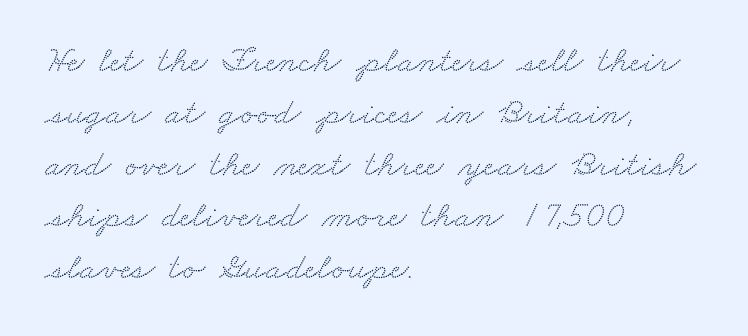
The passage shown has conventional tracking throughout. The vertical gap from one line to the next is medium. Beneath every word, the page is bare. This rendering employs a face with finishing strokes, i.e., a serif. The paragraph has a hard left edge and a soft right edge.
